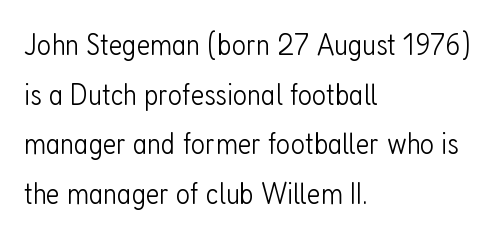
Weight: regular or lighter. Teacher's note: observe the even left margin — that is flush-left alignment. The specimen reads as upright at a glance. Proportional: the letters do not fall into vertical columns.
